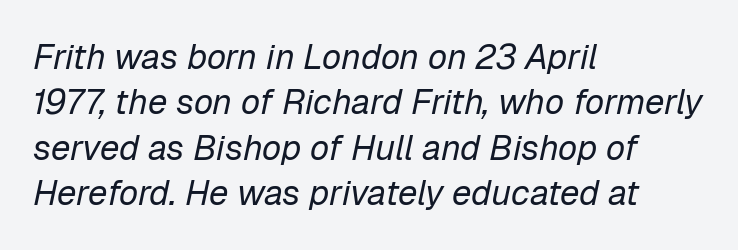
{"italic": "yes", "lean": "right", "slant_degrees": 12, "bold": "no", "weight": "regular", "width": "normal", "stroke_contrast": "low", "x_height": "medium", "monospaced": "no", "underline": "no", "align": "left", "line_spacing": "normal", "line_spacing_ratio": 1.3, "letter_spacing": "normal", "letter_spacing_em": 0.0, "glyph_px": 35}
